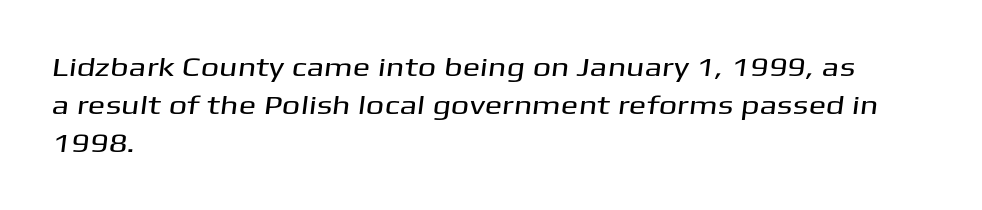
Q: Is the text underlined? A: No.
Q: How is the paragraph aligned? A: Left-aligned.
Q: Is the spacing between letters normal or unusually wide? A: Normal.
Q: Is the spacing between lines tight, normal or loose? A: Normal.
